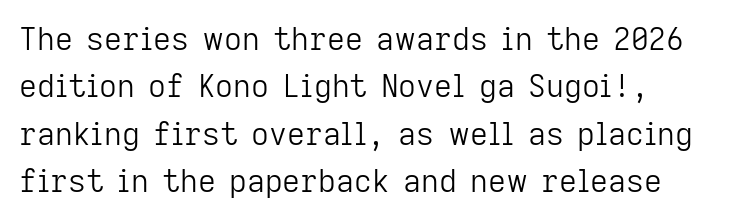
The image shows 31 px light sans-serif type, upright; set normal line spacing (1.53x), normal letter spacing, not underlined; low stroke contrast and a medium x-height.
